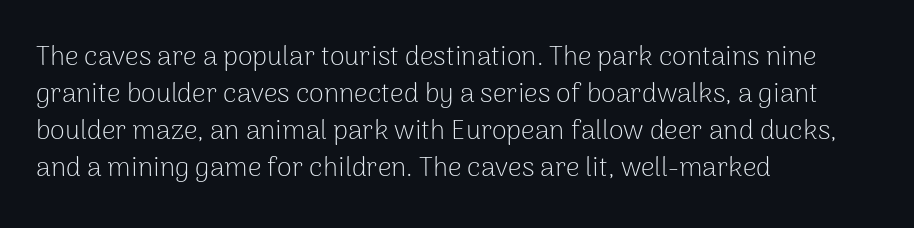
The image shows 27 px text type, upright; set left-aligned, normal line spacing (1.37x), normal letter spacing, not underlined.
